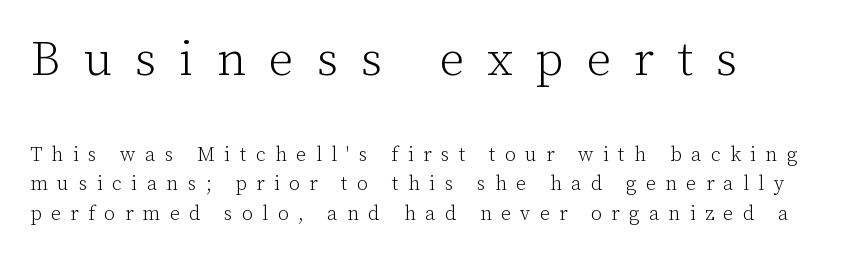
{"serif": "yes", "italic": "no", "bold": "no", "weight": "light", "width": "normal", "stroke_contrast": "low", "x_height": "medium", "monospaced": "no", "underline": "no", "align": "left", "line_spacing": "normal", "line_spacing_ratio": 1.48, "letter_spacing": "wide", "letter_spacing_em": 0.47, "larger_block": "first", "size_ratio": 2.45, "glyph_px": 49}
